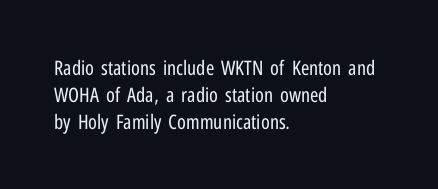
Q: Is the text bold? A: No.
Q: Is the text italic (slanted)? A: No, it is upright.
Q: Is the text underlined? A: No.
Q: How is the paragraph aligned? A: Left-aligned.
Q: Is the spacing between letters normal or unusually wide? A: Normal.
Q: Is the spacing between lines tight, normal or loose? A: Normal.
